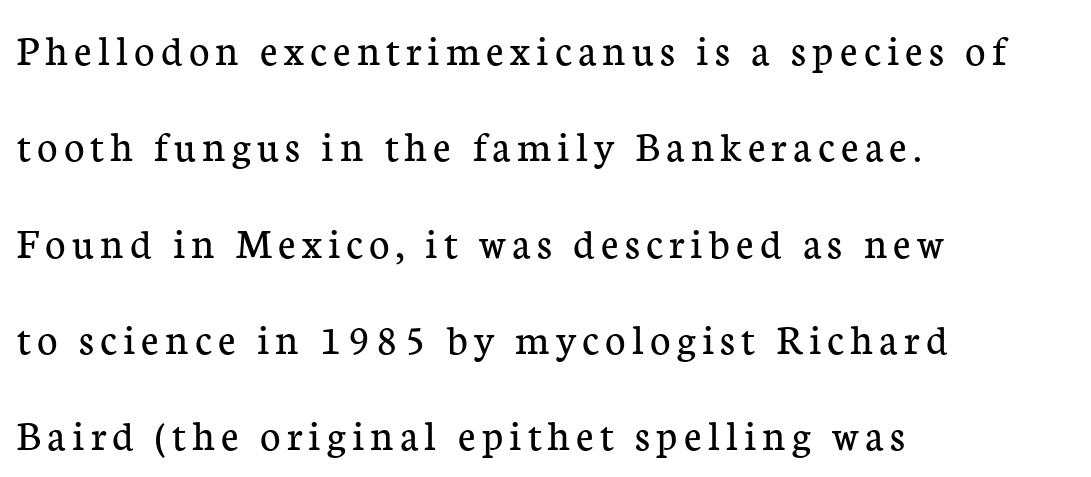
{"serif": "yes", "italic": "no", "bold": "no", "weight": "regular", "width": "normal", "stroke_contrast": "low", "x_height": "medium", "monospaced": "no", "underline": "no", "align": "left", "line_spacing": "loose", "line_spacing_ratio": 2.19, "glyph_px": 44}
